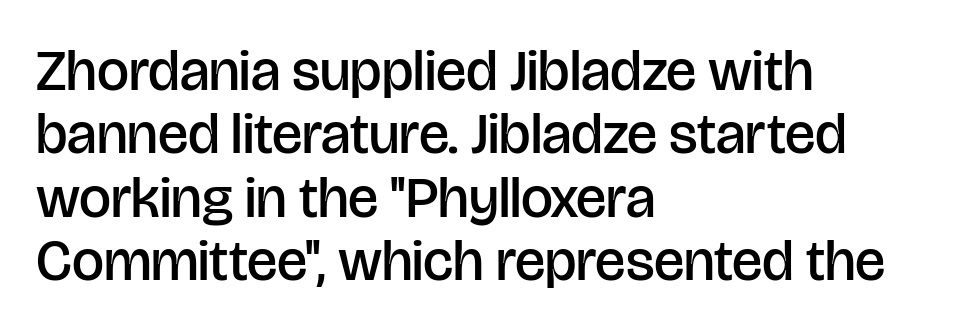
The image shows 57 px semibold sans-serif type, upright; set left-aligned, tight line spacing (1.11x), normal letter spacing, not underlined; low stroke contrast and a large x-height.
